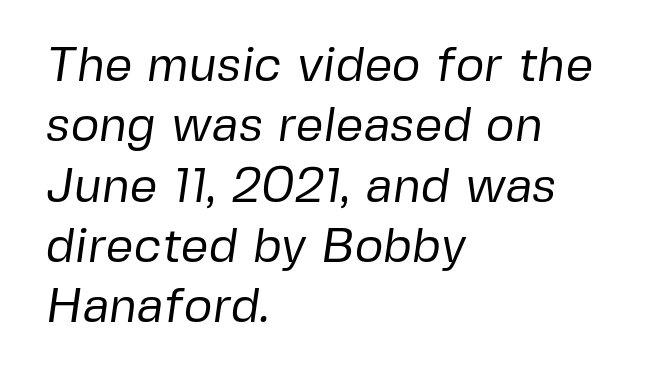
{"serif": "no", "bold": "no", "weight": "regular", "width": "normal", "stroke_contrast": "low", "x_height": "medium", "monospaced": "no", "underline": "no", "align": "left", "line_spacing_ratio": 1.23, "letter_spacing": "normal", "letter_spacing_em": 0.0, "glyph_px": 49}
